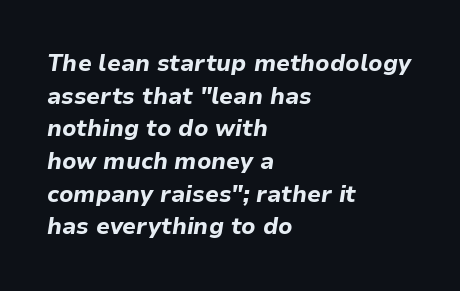
The image shows 23 px bold type, italic (leaning right); set left-aligned, normal line spacing (1.42x), normal letter spacing, not underlined.
